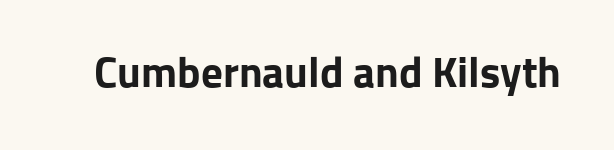
{"serif": "no", "italic": "no", "bold": "yes", "weight": "bold", "width": "normal", "stroke_contrast": "low", "x_height": "medium", "monospaced": "no", "underline": "no", "letter_spacing": "normal", "letter_spacing_em": 0.0, "glyph_px": 43}
